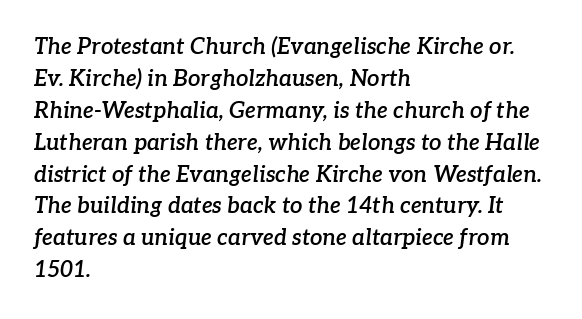
Q: Is the text bold? A: Semi-bold.
Q: Is the text italic (slanted)? A: Yes, it leans right by about 7 degrees.
Q: Is the text underlined? A: No.
Q: How is the paragraph aligned? A: Left-aligned.
Q: Is the spacing between letters normal or unusually wide? A: Normal.
Q: Is the spacing between lines tight, normal or loose? A: Normal.
